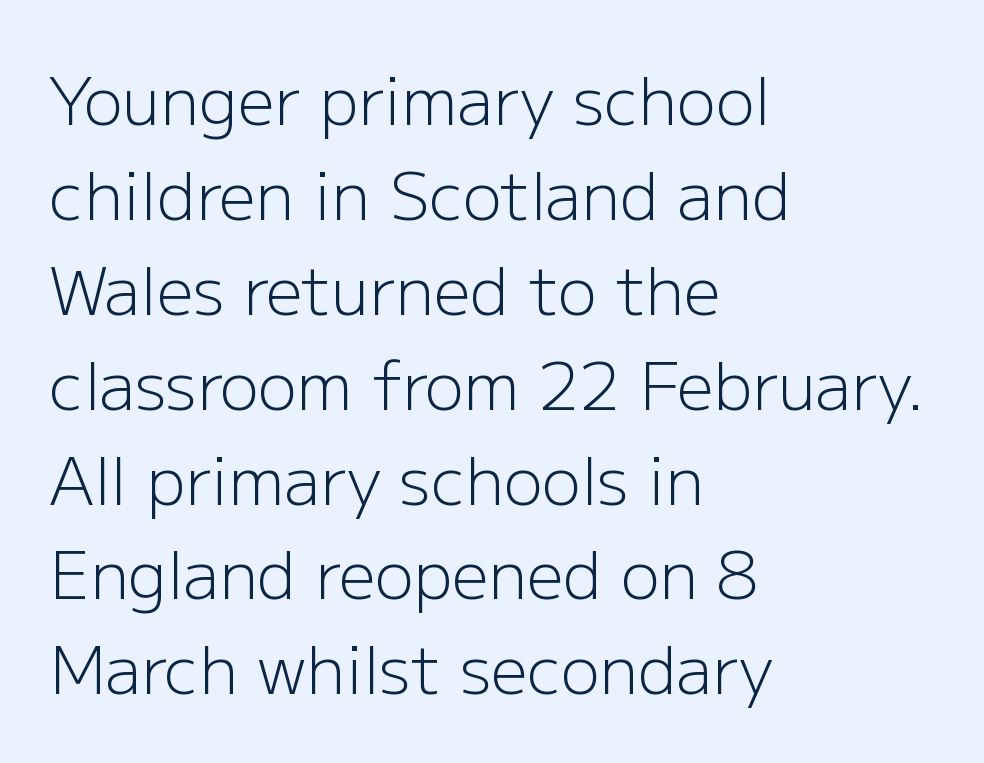
The image shows 65 px light sans-serif type, upright; set left-aligned, normal line spacing (1.46x), normal letter spacing, not underlined; low stroke contrast and a medium x-height.
